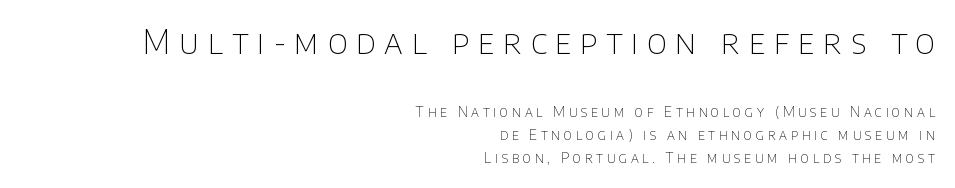
The image shows 33 px thin sans-serif type, upright; set right-aligned, normal line spacing (1.67x), unusually wide letter spacing (+0.26 em), not underlined; the first (top) block is 2.36x larger; low stroke contrast and a large x-height.
